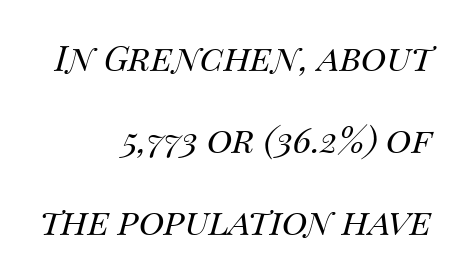
The image shows 35 px regular-weight type, italic (leaning right); set right-aligned, loose line spacing (2.35x), normal letter spacing, not underlined; medium stroke contrast and a large x-height.
